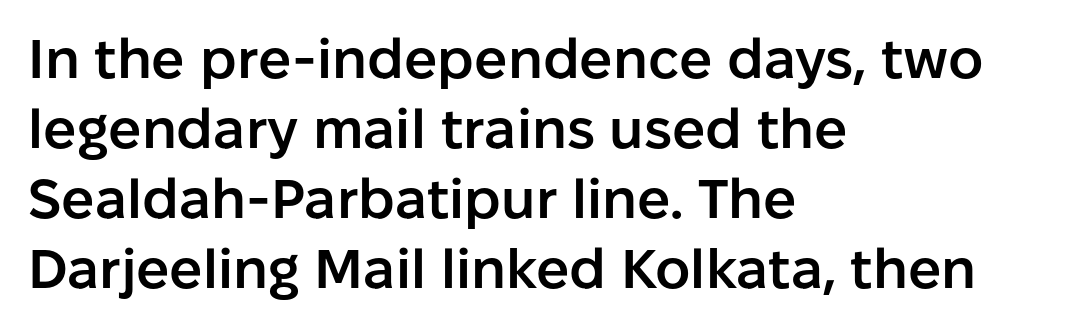
The image shows 55 px semibold sans-serif type, upright; set left-aligned, normal line spacing (1.27x), normal letter spacing, not underlined; low stroke contrast and a medium x-height.
